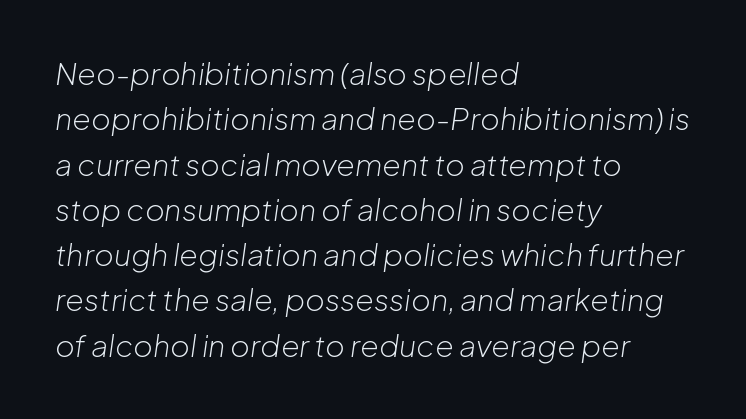
Q: Is the text bold? A: No.
Q: Is the text italic (slanted)? A: Yes, it leans right by about 8 degrees.
Q: Is the text underlined? A: No.
Q: How is the paragraph aligned? A: Left-aligned.
Q: Is the spacing between letters normal or unusually wide? A: Normal.
Q: Is the spacing between lines tight, normal or loose? A: Normal.
Q: Width (condensed, normal, or wide)? A: Normal.
Q: Stroke contrast? A: Low.
Q: x-height? A: Medium.
Q: Monospaced? A: No.
